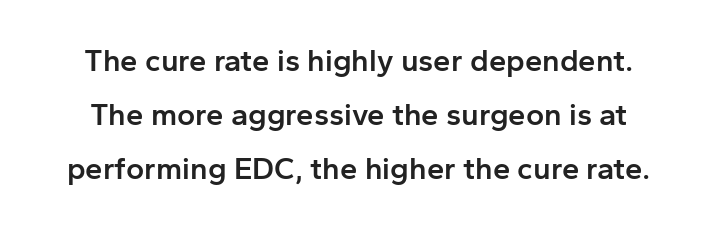
{"serif": "no", "italic": "no", "bold": "semi", "weight": "semibold", "width": "normal", "stroke_contrast": "low", "x_height": "medium", "monospaced": "no", "underline": "no", "line_spacing_ratio": 1.75, "letter_spacing": "normal", "letter_spacing_em": 0.0, "glyph_px": 31}
